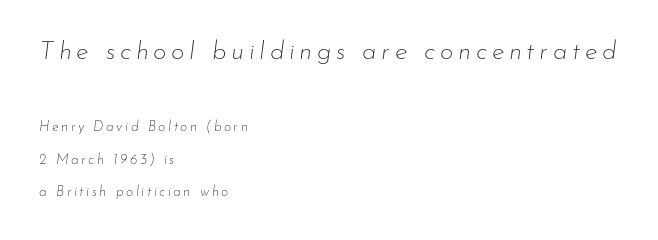
Q: Is the text bold? A: No.
Q: Is the text italic (slanted)? A: Yes, it leans right by about 7 degrees.
Q: Is the text underlined? A: No.
Q: How is the paragraph aligned? A: Left-aligned.
Q: Is the spacing between lines tight, normal or loose? A: Loose.
Q: Which block of text is set in a larger size, the first (top) or the second (bottom)? A: The first (top) one.
